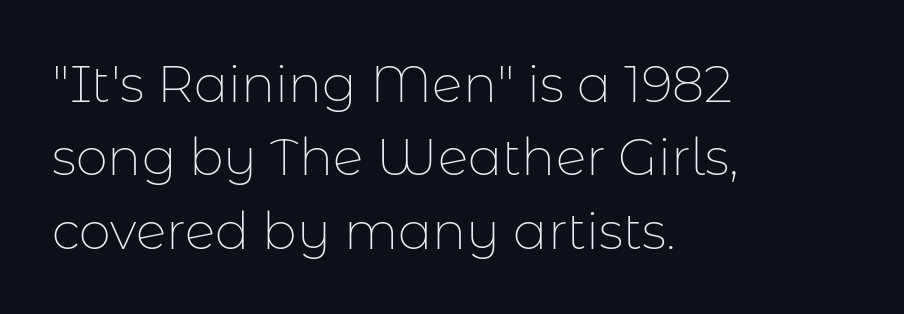
{"serif": "no", "italic": "no", "bold": "no", "weight": "thin", "width": "normal", "stroke_contrast": "low", "x_height": "medium", "monospaced": "no", "underline": "no", "align": "left", "line_spacing": "normal", "line_spacing_ratio": 1.44, "letter_spacing": "normal", "letter_spacing_em": 0.0, "glyph_px": 51}
